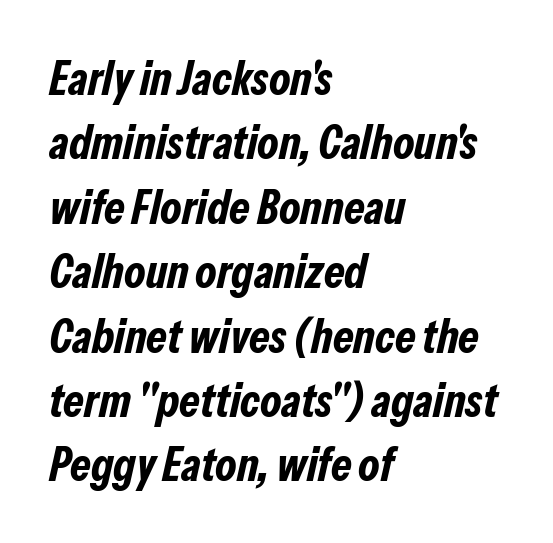
Q: Is the text bold? A: Yes.
Q: Is the text italic (slanted)? A: Yes, it leans right by about 13 degrees.
Q: Is the text underlined? A: No.
Q: How is the paragraph aligned? A: Left-aligned.
Q: Is the spacing between letters normal or unusually wide? A: Normal.
Q: Is the spacing between lines tight, normal or loose? A: Normal.
Q: Width (condensed, normal, or wide)? A: Condensed.
Q: Stroke contrast? A: Low.
Q: x-height? A: Medium.
Q: Monospaced? A: No.
